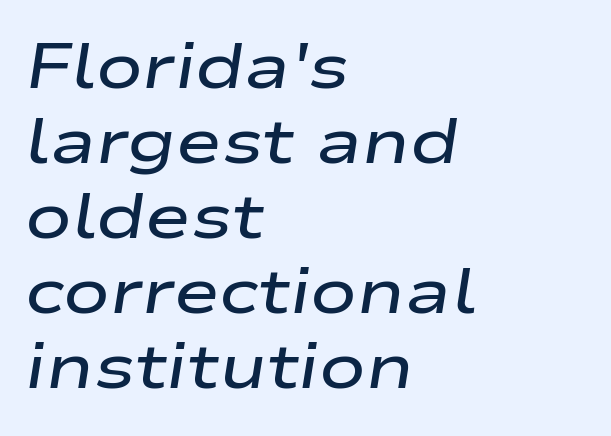
The space beneath each line is pristine and unruled. An italicized treatment has been applied to the whole sample. Every letter is mildly thick-stroked: semibold rather than bold. Is the block centered? No — it sits flush against the left margin. The passage shown is typed in a proportional face where columns would drift. Does extra space separate the letters? No, they use regular spacing.
